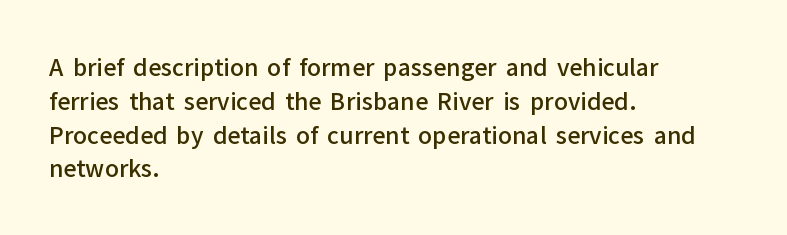
Q: Is the text bold? A: Semi-bold.
Q: Is the text italic (slanted)? A: No, it is upright.
Q: Is the text underlined? A: No.
Q: How is the paragraph aligned? A: Left-aligned.
Q: Is the spacing between letters normal or unusually wide? A: Normal.
Q: Is the spacing between lines tight, normal or loose? A: Normal.
